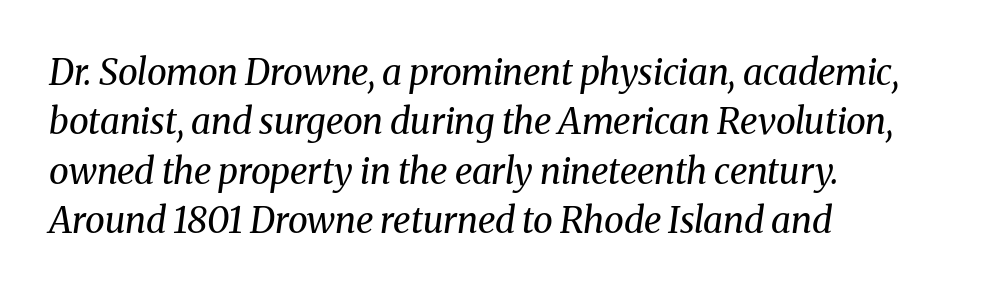
The image shows 36 px regular-weight serif type, italic (leaning right); set left-aligned, normal line spacing (1.37x), normal letter spacing, not underlined; medium stroke contrast and a medium x-height.
